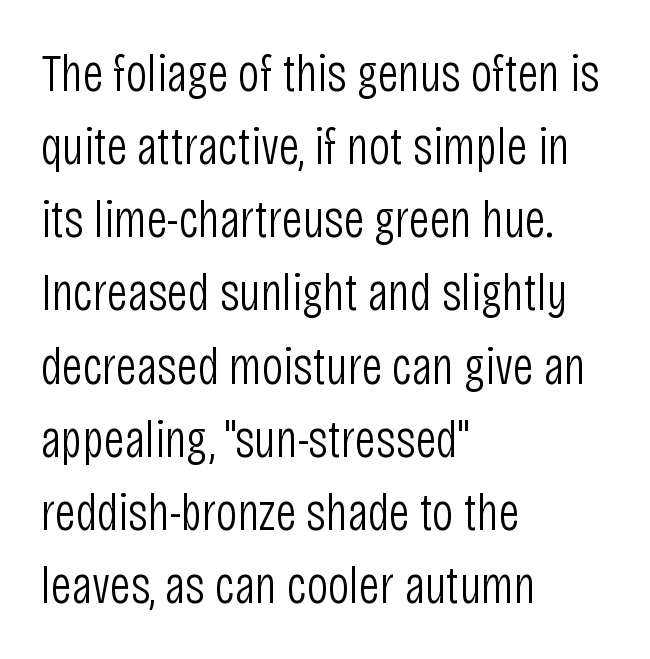
Compared with a typical body face, this is equally light or lighter still. This is the regular roman posture of the typeface. Notice how descenders clear the ascenders below comfortably — that's standard leading. Underlining? Definitely not there. Is the letter spacing exaggerated? No — it looks like the ordinary default.
